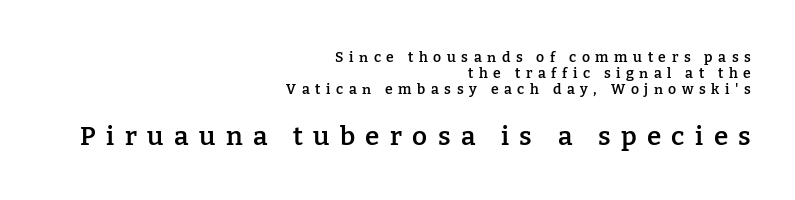
{"italic": "no", "bold": "semi", "underline": "no", "align": "right", "line_spacing": "tight", "line_spacing_ratio": 1.13, "letter_spacing": "wide", "letter_spacing_em": 0.4, "larger_block": "second", "size_ratio": 1.86, "glyph_px": 26}
